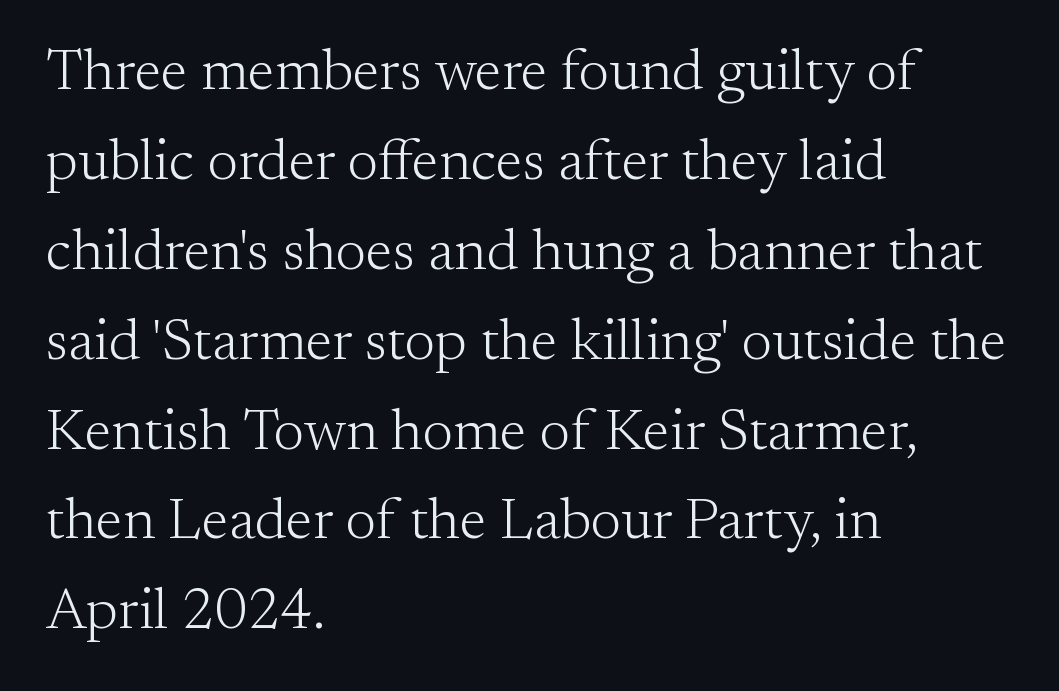
{"serif": "yes", "italic": "no", "bold": "no", "weight": "light", "width": "normal", "stroke_contrast": "medium", "x_height": "small", "monospaced": "no", "underline": "no", "align": "left", "line_spacing": "normal", "line_spacing_ratio": 1.55, "letter_spacing": "normal", "letter_spacing_em": 0.0, "glyph_px": 58}
